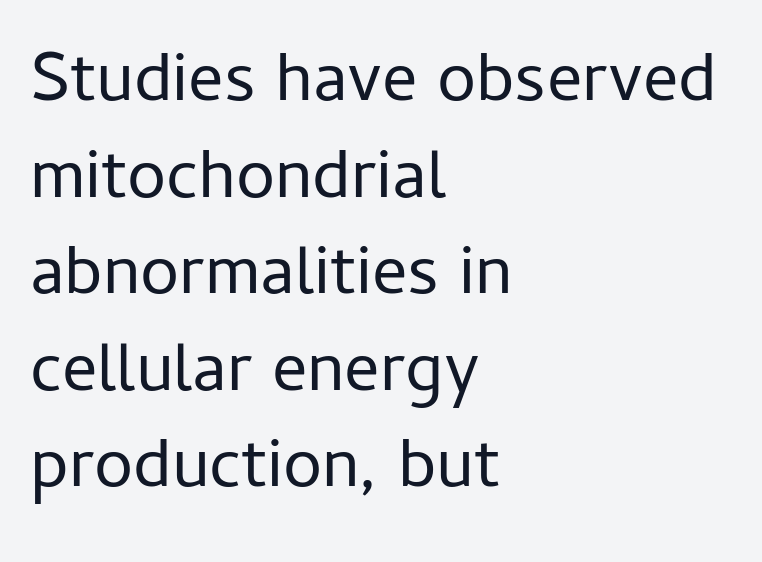
{"serif": "no", "italic": "no", "bold": "no", "weight": "regular", "width": "normal", "stroke_contrast": "low", "x_height": "medium", "monospaced": "no", "underline": "no", "align": "left", "line_spacing": "normal", "line_spacing_ratio": 1.38, "letter_spacing": "normal", "letter_spacing_em": 0.0, "glyph_px": 70}
